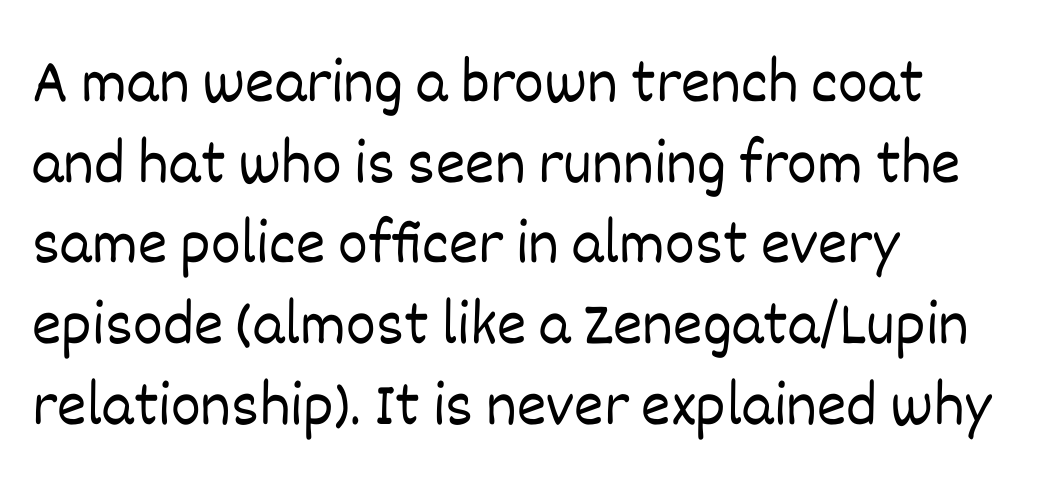
{"italic": "no", "bold": "no", "weight": "light", "width": "normal", "stroke_contrast": "low", "x_height": "large", "monospaced": "no", "underline": "no", "align": "left", "line_spacing": "normal", "line_spacing_ratio": 1.28, "letter_spacing": "normal", "letter_spacing_em": 0.0, "glyph_px": 63}
